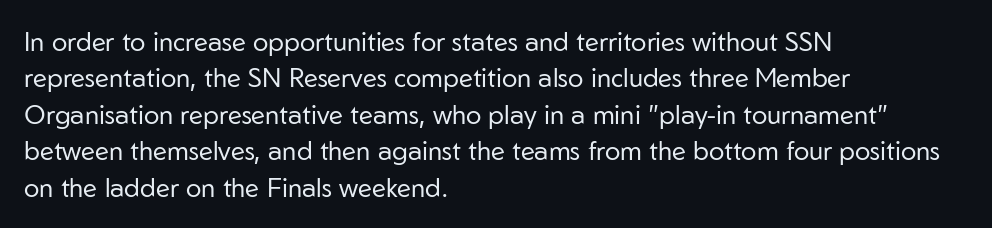
Short and long lines alike share a common starting point at left. The typeface has the unassuming heft of standard copy or less. Is the letter spacing exaggerated? No — it looks like the ordinary default. Has an underline been added? It has not. Posture: vertical.
